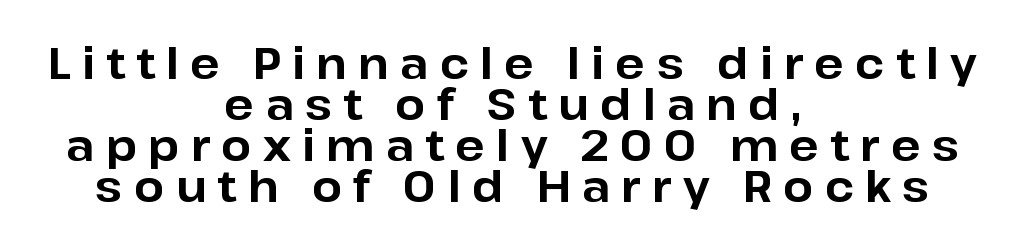
Does the type have serifs? No, each stem ends abruptly. Each row of text sits above clean, open space. Bold? Absolutely — the strokes are thick and heavy. This rendering widens character spacing well past its baseline value. Successive baselines arrive quickly, one right under another. Do the letters lean? They stand straight.
